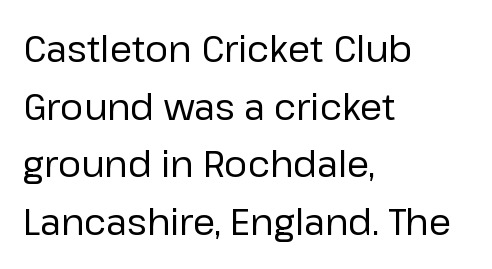
Q: Is the text bold? A: No.
Q: Is the text italic (slanted)? A: No, it is upright.
Q: Is the typeface a serif or a sans-serif typeface? A: Sans-serif.
Q: Is the text underlined? A: No.
Q: How is the paragraph aligned? A: Left-aligned.
Q: Is the spacing between letters normal or unusually wide? A: Normal.
Q: Is the spacing between lines tight, normal or loose? A: Normal.
Q: Width (condensed, normal, or wide)? A: Normal.
Q: Stroke contrast? A: Low.
Q: x-height? A: Medium.
Q: Monospaced? A: No.
